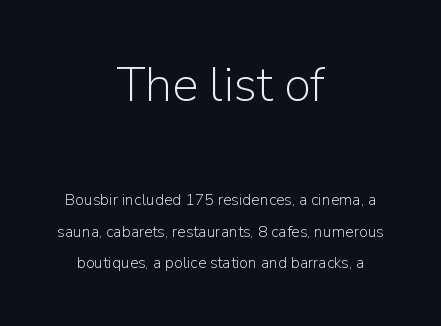
The image shows 49 px light sans-serif type, upright; set centered, loose line spacing (1.99x), normal letter spacing, not underlined; the first (top) block is 3.06x larger; low stroke contrast and a medium x-height.
